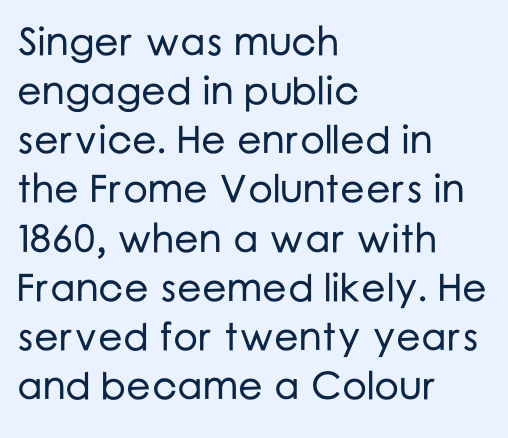
Q: Is the text italic (slanted)? A: No, it is upright.
Q: Is the typeface a serif or a sans-serif typeface? A: Sans-serif.
Q: Is the text underlined? A: No.
Q: How is the paragraph aligned? A: Left-aligned.
Q: Is the spacing between letters normal or unusually wide? A: Normal.
Q: Is the spacing between lines tight, normal or loose? A: Normal.
Q: Width (condensed, normal, or wide)? A: Normal.
Q: Stroke contrast? A: Low.
Q: x-height? A: Medium.
Q: Monospaced? A: No.
